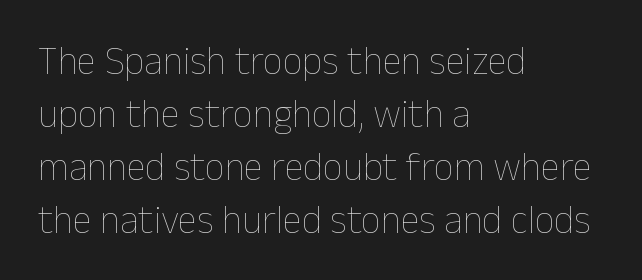
Is this a heavy cut? Hardly; it is regular or lighter. Layout note: lines flush left. These lines are rendered in a variable-pitch font. The axis of the letterforms is exactly vertical. Students, observe: this is what conventionally led text looks like.
